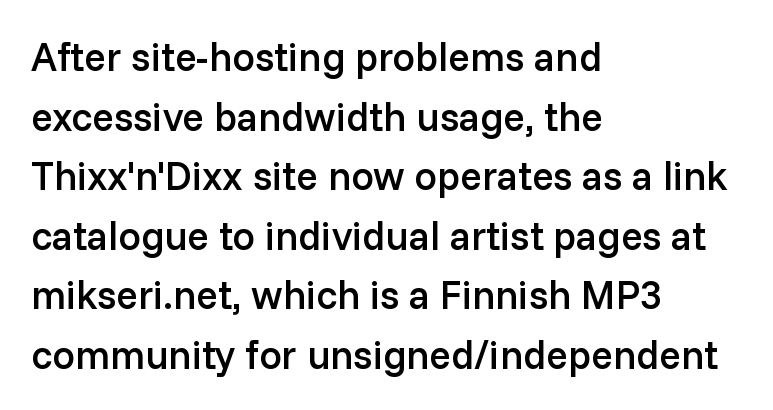
The image shows 40 px semibold sans-serif type, upright; set left-aligned, normal line spacing (1.49x), normal letter spacing, not underlined; low stroke contrast and a medium x-height.
